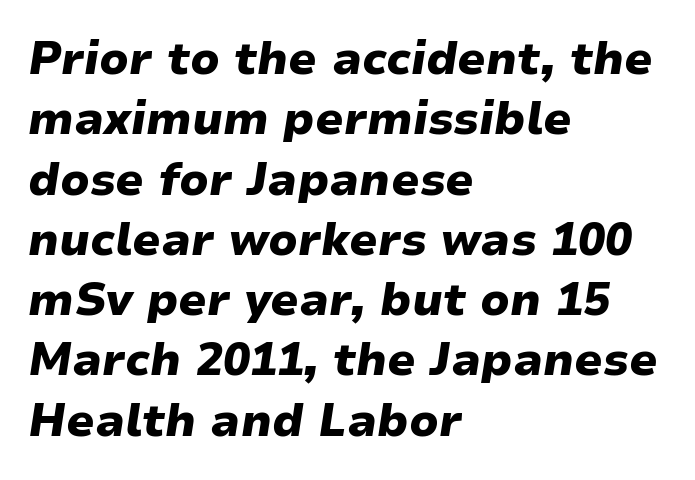
{"italic": "yes", "lean": "right", "slant_degrees": 9, "bold": "yes", "weight": "heavy", "width": "wide", "stroke_contrast": "low", "x_height": "medium", "monospaced": "no", "underline": "no", "align": "left", "line_spacing": "normal", "line_spacing_ratio": 1.34, "letter_spacing": "normal", "letter_spacing_em": 0.0, "glyph_px": 45}
